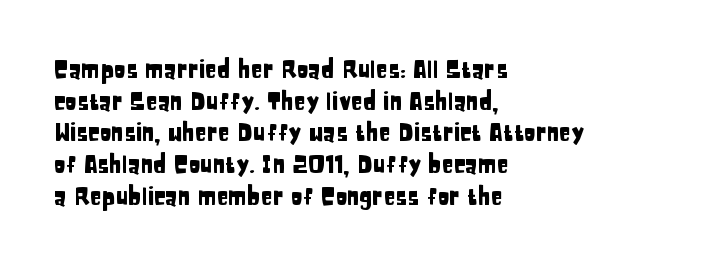
Q: Is the text italic (slanted)? A: No, it is upright.
Q: Is the text underlined? A: No.
Q: How is the paragraph aligned? A: Left-aligned.
Q: Is the spacing between letters normal or unusually wide? A: Normal.
Q: Is the spacing between lines tight, normal or loose? A: Normal.
